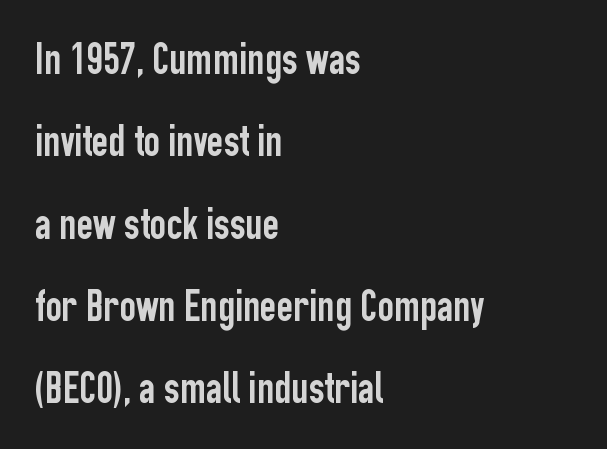
{"serif": "no", "italic": "no", "width": "condensed", "stroke_contrast": "low", "x_height": "medium", "monospaced": "no", "underline": "no", "align": "left", "line_spacing_ratio": 1.83, "letter_spacing": "normal", "letter_spacing_em": 0.0, "glyph_px": 45}
